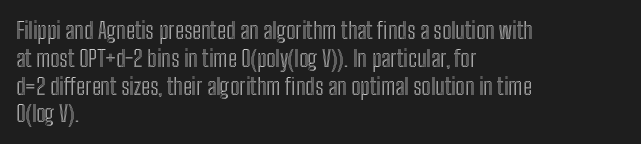
The image shows 23 px text type, upright; set left-aligned, line spacing 1.21x, normal letter spacing, not underlined.
